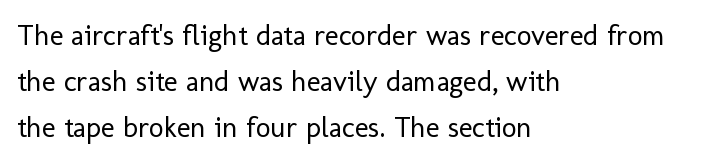
The image shows 29 px regular-weight sans-serif type, upright; set left-aligned, normal line spacing (1.59x), normal letter spacing, not underlined; low stroke contrast and a medium x-height.
